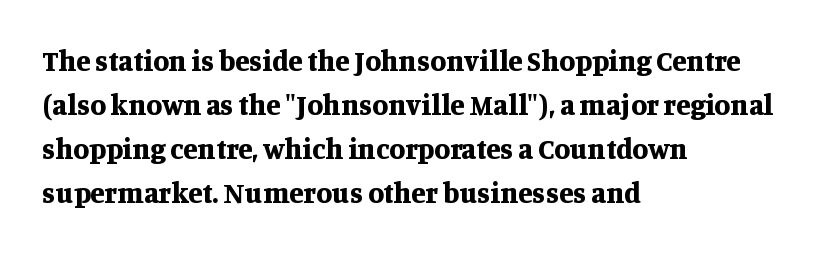
The image shows 29 px bold serif type, upright; set left-aligned, normal line spacing (1.52x), normal letter spacing, not underlined; medium stroke contrast and a large x-height.
